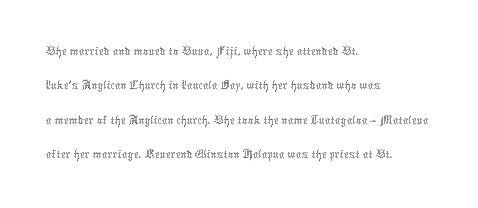
{"italic": "no", "bold": "no", "weight": "thin", "width": "condensed", "x_height": "medium", "monospaced": "no", "underline": "no", "align": "left", "line_spacing_ratio": 1.23, "letter_spacing": "normal", "letter_spacing_em": 0.0, "glyph_px": 28}
